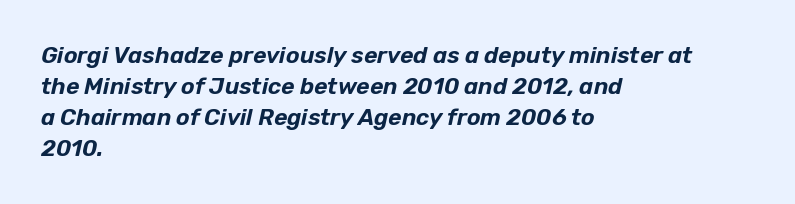
In terms of letterspacing, this is plain default setting. This sample keeps an unexceptional amount of space between lines. Every row of glyphs begins at an identical x-position on the left. The baseline area is clear.
